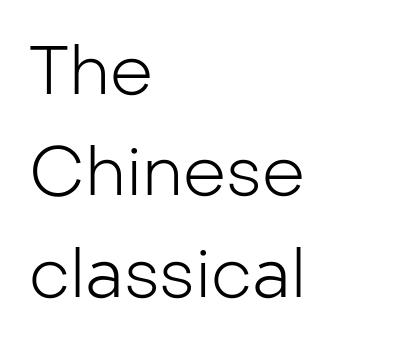
Does the leading feel generous? No, just average. Nope, not italic — everything's standing straight. A typesetter would call this zero additional tracking. The cut favours lightness, reaching ordinary text weight at its darkest.
